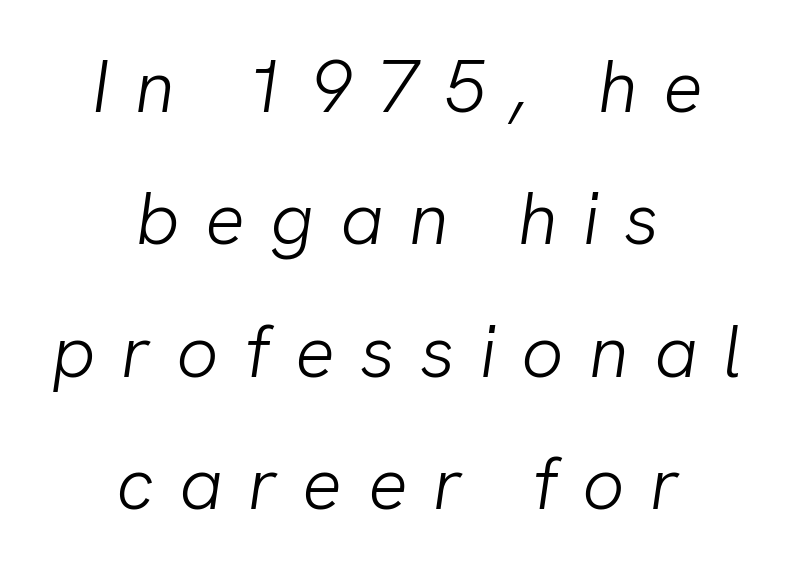
The passage shown is typed in a proportional face where columns would drift. A typesetter would call this heavily tracked-out type. Clear beneath every line of the passage. Nothing sits at the stroke ends, so this counts as sans-serif. Visually the block forms a symmetrical silhouette, jagged on both flanks. A quiet, ordinary-to-light weight characterises the typeface.
